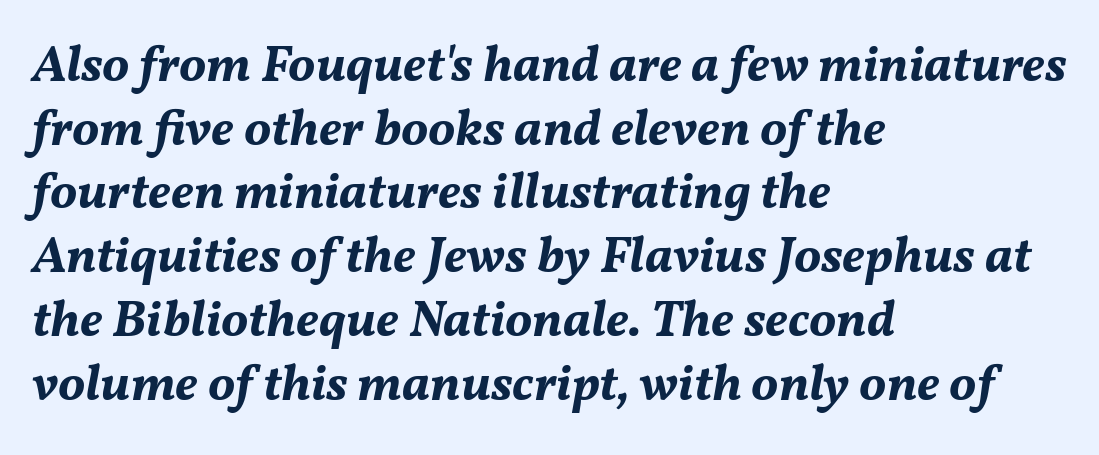
Q: Is the text bold? A: Yes.
Q: Is the text italic (slanted)? A: Yes, it leans right by about 11 degrees.
Q: Is the text underlined? A: No.
Q: How is the paragraph aligned? A: Left-aligned.
Q: Is the spacing between letters normal or unusually wide? A: Normal.
Q: Is the spacing between lines tight, normal or loose? A: Normal.
Q: Width (condensed, normal, or wide)? A: Normal.
Q: Stroke contrast? A: Medium.
Q: x-height? A: Medium.
Q: Monospaced? A: No.
